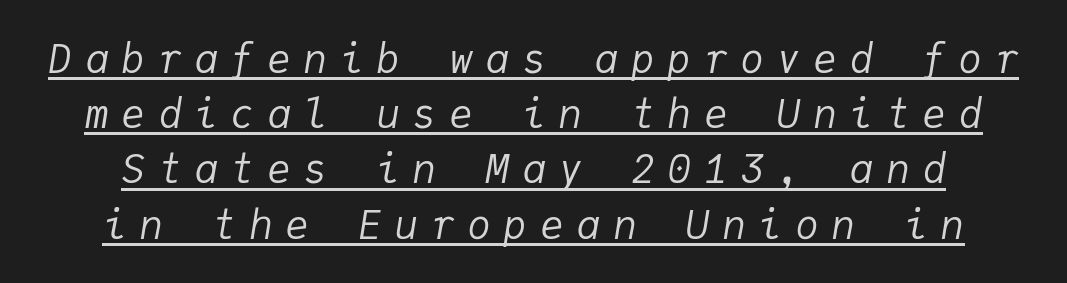
{"italic": "yes", "lean": "right", "slant_degrees": 9, "bold": "no", "weight": "regular", "width": "normal", "stroke_contrast": "low", "x_height": "medium", "monospaced": "yes", "underline": "yes", "line_spacing": "normal", "line_spacing_ratio": 1.38, "letter_spacing": "wide", "letter_spacing_em": 0.31, "glyph_px": 40}
